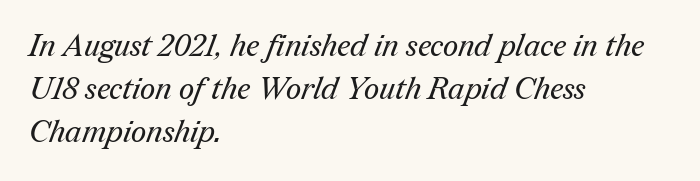
{"serif": "yes", "bold": "no", "weight": "regular", "width": "normal", "stroke_contrast": "medium", "x_height": "medium", "monospaced": "no", "underline": "no", "align": "left", "line_spacing": "normal", "line_spacing_ratio": 1.44, "letter_spacing": "normal", "letter_spacing_em": 0.0, "glyph_px": 30}
